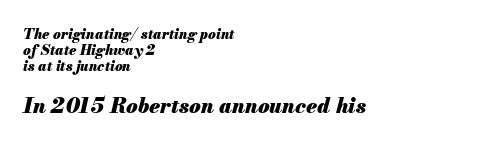
Is the block centered? No — it sits flush against the left margin. Default kerning and tracking; the words read as compact shapes. Reading top to bottom, the characters get bigger at the block break. Look at the stroke-to-counter ratio: heavy, a bold. Looking at the ascenders, they clearly lean.
